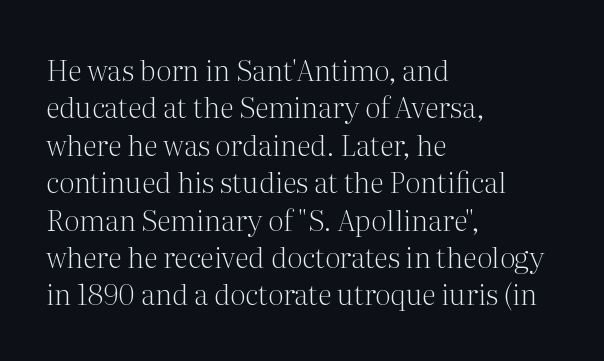
Q: Is the text bold? A: No.
Q: Is the text italic (slanted)? A: No, it is upright.
Q: Is the typeface a serif or a sans-serif typeface? A: Serif.
Q: Is the text underlined? A: No.
Q: How is the paragraph aligned? A: Left-aligned.
Q: Is the spacing between letters normal or unusually wide? A: Normal.
Q: Is the spacing between lines tight, normal or loose? A: Normal.
Q: Width (condensed, normal, or wide)? A: Normal.
Q: Stroke contrast? A: Medium.
Q: x-height? A: Medium.
Q: Monospaced? A: No.
